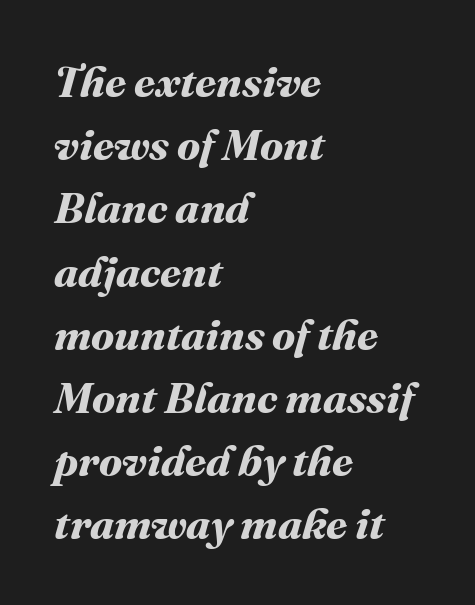
Do the characters align in a grid? No, the font is proportional. The line-height multiplier appears to be the usual default. Caption: standard tracking, unaltered. The string is rendered with underlining switched off. Weight check: bold — yes, fully.
